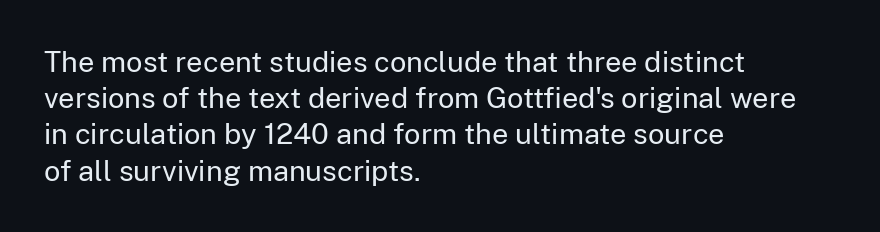
The passage shown is not bold in any degree. This rendering features lettering with no underline. Tall strokes in this sample are plumb rather than angled. Alignment: flush left. Notice how descenders clear the ascenders below comfortably — that's standard leading.
